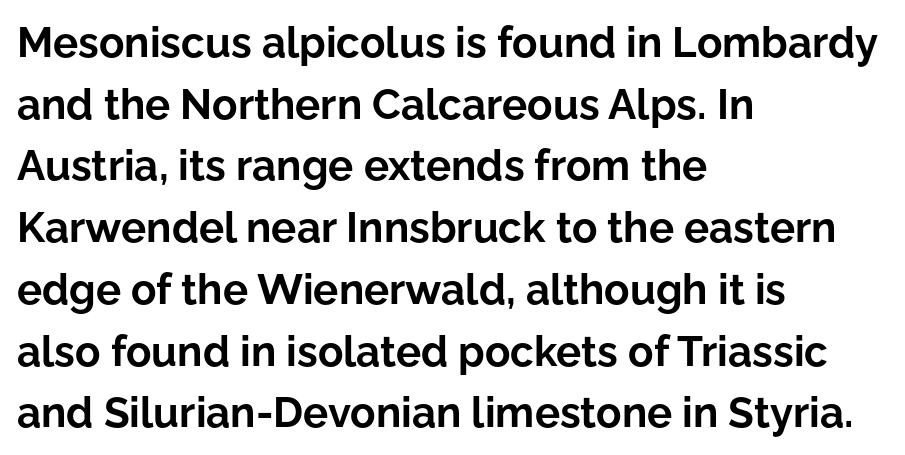
The image shows 42 px bold sans-serif type, upright; set left-aligned, normal line spacing (1.47x), normal letter spacing, not underlined; low stroke contrast and a medium x-height.
